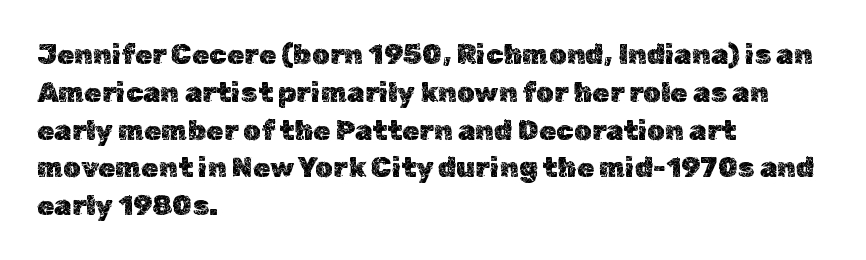
{"italic": "no", "width": "normal", "x_height": "medium", "monospaced": "no", "underline": "no", "align": "left", "line_spacing": "normal", "line_spacing_ratio": 1.35, "letter_spacing": "normal", "letter_spacing_em": 0.0, "glyph_px": 28}
